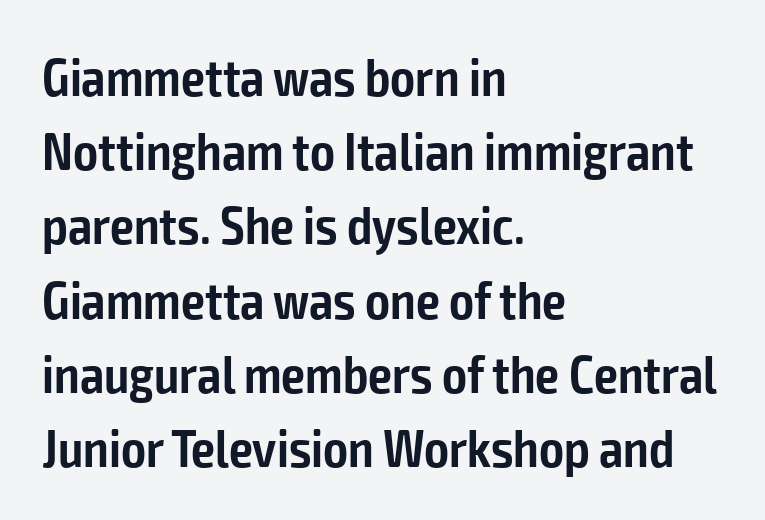
The image shows 53 px semibold, condensed sans-serif type, upright; set left-aligned, normal line spacing (1.4x), normal letter spacing, not underlined; low stroke contrast and a medium x-height.
